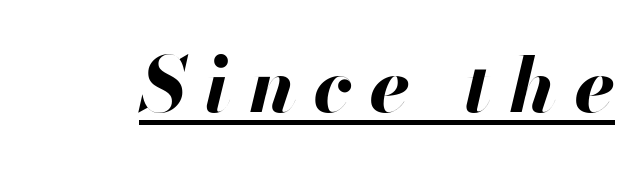
{"italic": "yes", "lean": "right", "slant_degrees": 13, "bold": "yes", "weight": "bold", "width": "normal", "stroke_contrast": "high", "x_height": "small", "monospaced": "no", "underline": "yes", "letter_spacing": "wide", "letter_spacing_em": 0.23, "glyph_px": 76}
